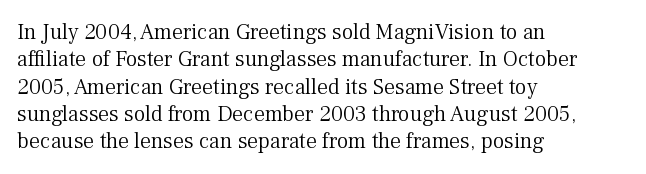
Q: Is the text bold? A: No.
Q: Is the text italic (slanted)? A: No, it is upright.
Q: Is the text underlined? A: No.
Q: How is the paragraph aligned? A: Left-aligned.
Q: Is the spacing between letters normal or unusually wide? A: Normal.
